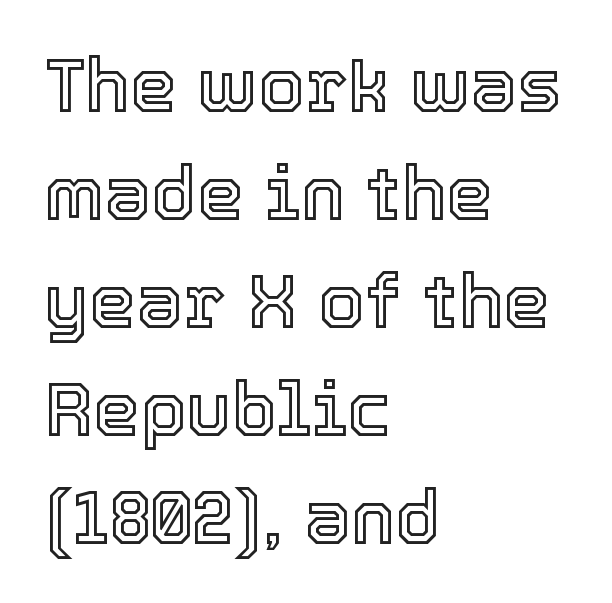
The image shows 75 px text type, upright; set left-aligned, normal line spacing (1.44x), normal letter spacing, not underlined; a medium x-height.
